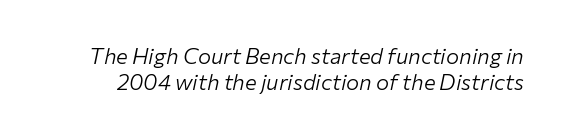
{"italic": "yes", "lean": "right", "slant_degrees": 12, "bold": "no", "underline": "no", "line_spacing_ratio": 1.2, "letter_spacing": "normal", "letter_spacing_em": 0.0, "glyph_px": 22}
